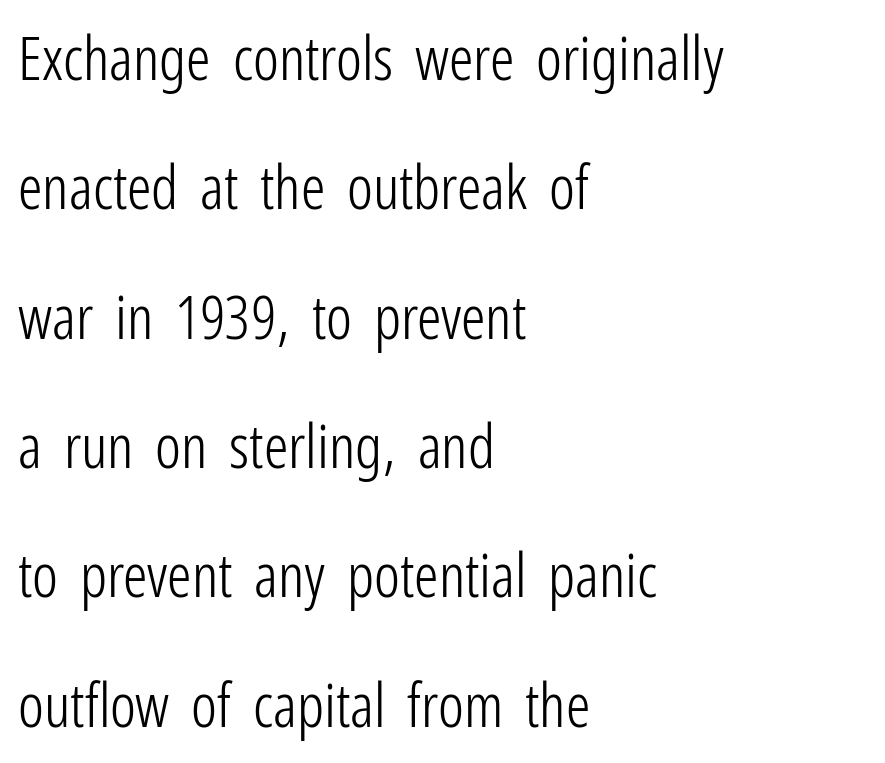
The image shows 61 px light, condensed sans-serif type, upright; set left-aligned, loose line spacing (2.12x), normal letter spacing, not underlined; low stroke contrast and a medium x-height.
